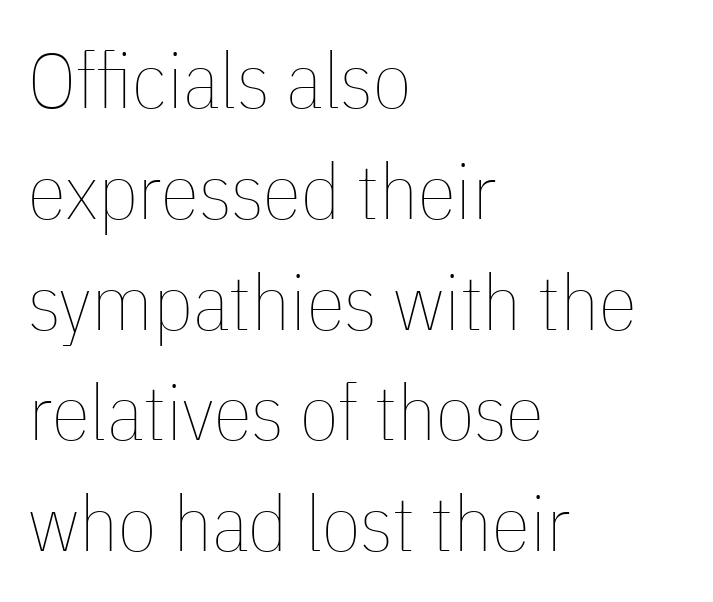
Q: Is the text bold? A: No.
Q: Is the text italic (slanted)? A: No, it is upright.
Q: Is the text underlined? A: No.
Q: How is the paragraph aligned? A: Left-aligned.
Q: Is the spacing between letters normal or unusually wide? A: Normal.
Q: Is the spacing between lines tight, normal or loose? A: Normal.
Q: Width (condensed, normal, or wide)? A: Condensed.
Q: Stroke contrast? A: Low.
Q: x-height? A: Medium.
Q: Monospaced? A: No.
